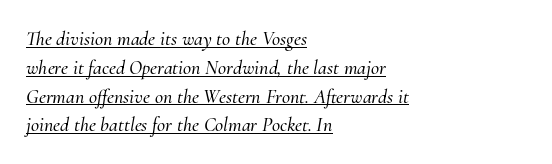
The image shows 20 px text type, italic (leaning right); set left-aligned, normal line spacing (1.44x), normal letter spacing, underlined.
